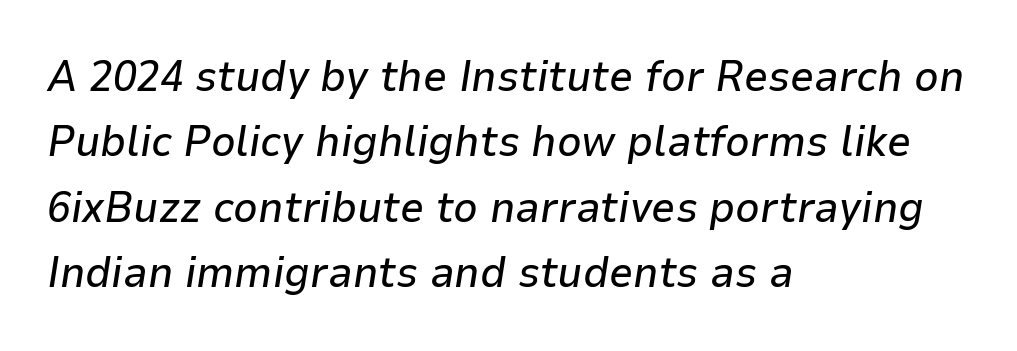
Q: Is the text italic (slanted)? A: Yes, it leans right by about 9 degrees.
Q: Is the text underlined? A: No.
Q: How is the paragraph aligned? A: Left-aligned.
Q: Is the spacing between letters normal or unusually wide? A: Normal.
Q: Is the spacing between lines tight, normal or loose? A: Normal.
Q: Width (condensed, normal, or wide)? A: Normal.
Q: Stroke contrast? A: Low.
Q: x-height? A: Medium.
Q: Monospaced? A: No.
